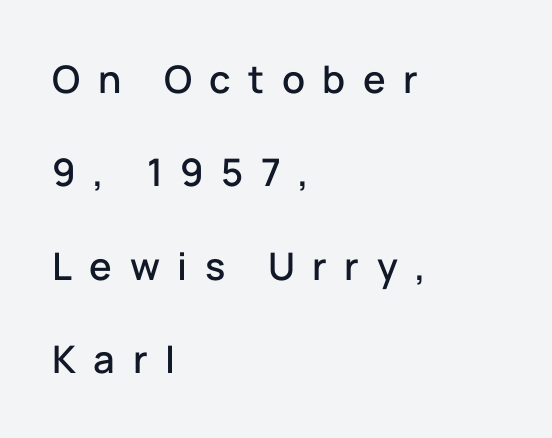
In terms of posture, this sample is upright. These lines are composed in type without serifs. Leftover space on each line is placed entirely after the last word. A great deal of white space separates one row of letters from the next. Is this a fixed-width face? No — the glyphs have proportional, varying widths.
